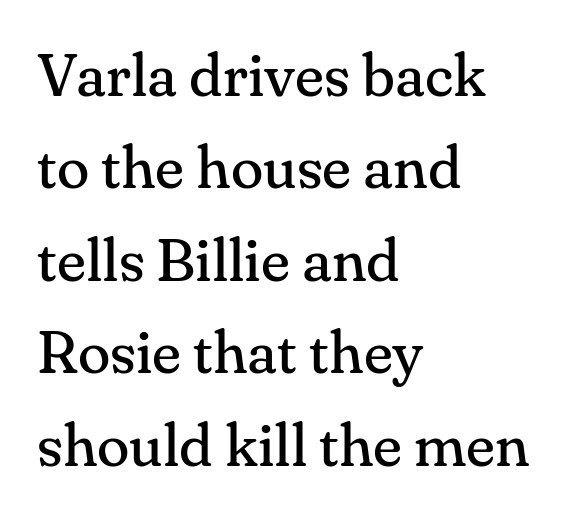
{"serif": "yes", "italic": "no", "bold": "no", "weight": "regular", "width": "normal", "stroke_contrast": "medium", "x_height": "small", "monospaced": "no", "underline": "no", "align": "left", "line_spacing": "normal", "line_spacing_ratio": 1.54, "letter_spacing": "normal", "letter_spacing_em": 0.0, "glyph_px": 60}
